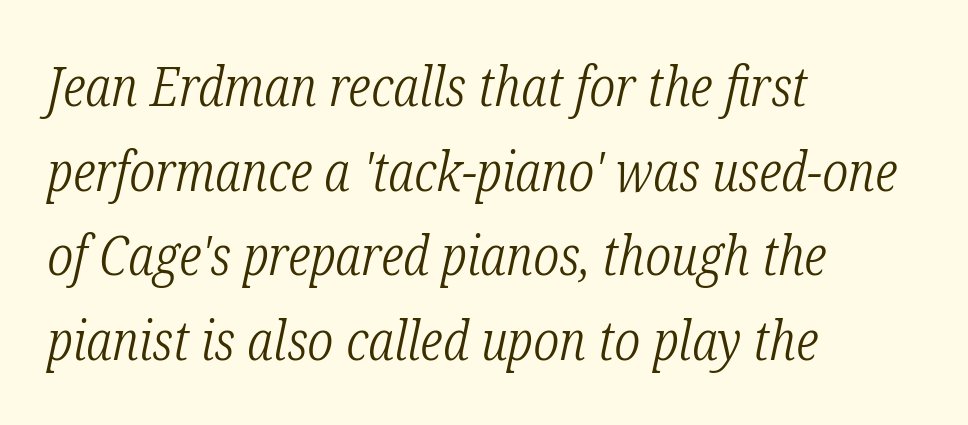
The image shows 55 px light, condensed serif type, italic (leaning right); set left-aligned, normal line spacing (1.54x), normal letter spacing, not underlined; low stroke contrast and a medium x-height.
